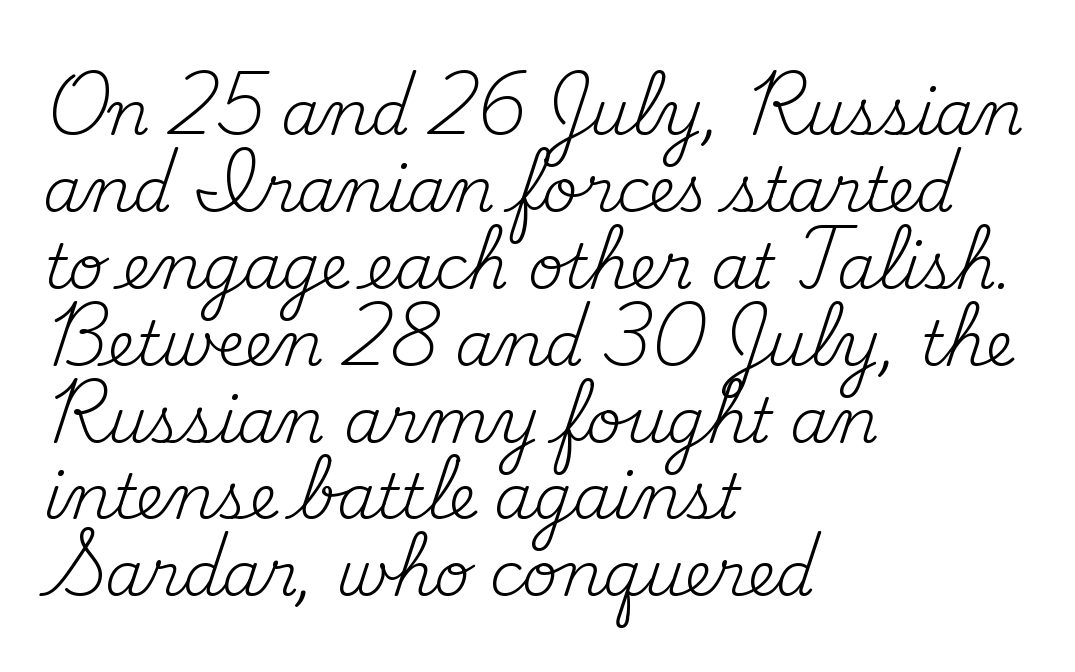
The image shows 62 px regular-weight serif type; set left-aligned, line spacing 1.24x, normal letter spacing, not underlined; medium stroke contrast and a small x-height.
